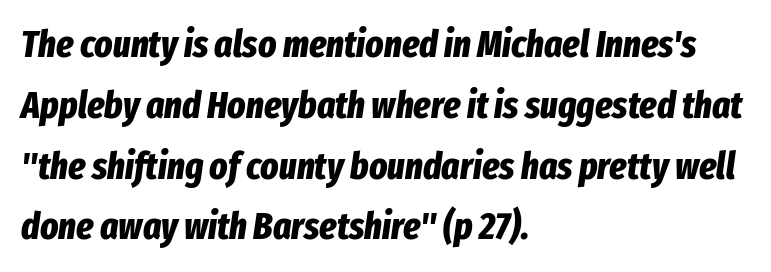
Q: Is the text bold? A: Yes.
Q: Is the text italic (slanted)? A: Yes, it leans right by about 8 degrees.
Q: Is the text underlined? A: No.
Q: How is the paragraph aligned? A: Left-aligned.
Q: Is the spacing between letters normal or unusually wide? A: Normal.
Q: Is the spacing between lines tight, normal or loose? A: Normal.
Q: Width (condensed, normal, or wide)? A: Condensed.
Q: Stroke contrast? A: Low.
Q: x-height? A: Medium.
Q: Monospaced? A: No.
